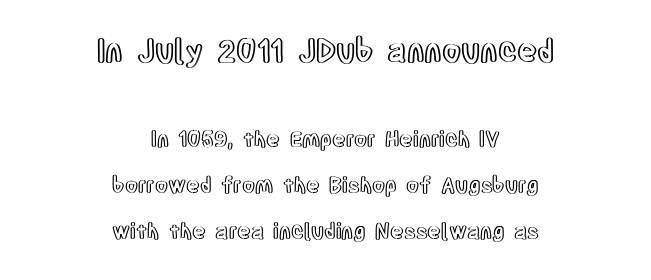
Q: Is the text italic (slanted)? A: No, it is upright.
Q: Is the text underlined? A: No.
Q: How is the paragraph aligned? A: Centered.
Q: Is the spacing between letters normal or unusually wide? A: Normal.
Q: Is the spacing between lines tight, normal or loose? A: Loose.
Q: Which block of text is set in a larger size, the first (top) or the second (bottom)? A: The first (top) one.
Q: Width (condensed, normal, or wide)? A: Condensed.
Q: x-height? A: Large.
Q: Monospaced? A: No.
